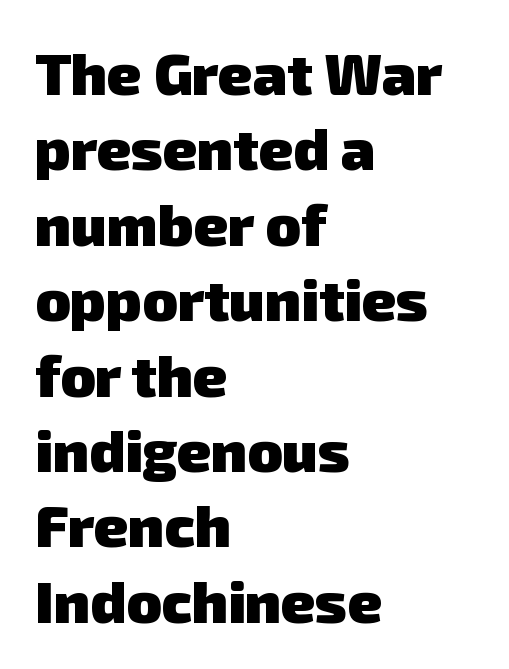
{"serif": "no", "bold": "yes", "weight": "heavy", "width": "normal", "stroke_contrast": "low", "x_height": "medium", "monospaced": "no", "underline": "no", "align": "left", "line_spacing": "normal", "line_spacing_ratio": 1.3, "letter_spacing": "normal", "letter_spacing_em": 0.0, "glyph_px": 58}
